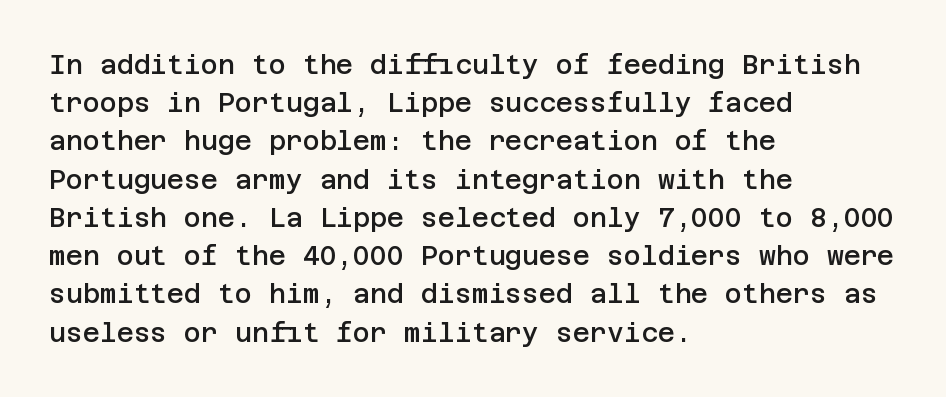
These lines keep a tight, regular rhythm from letter to letter. The rag falls on the right side of this text block. Glance below the letters and you will spot only blank space. Interline gaps are of average width in this sample.
